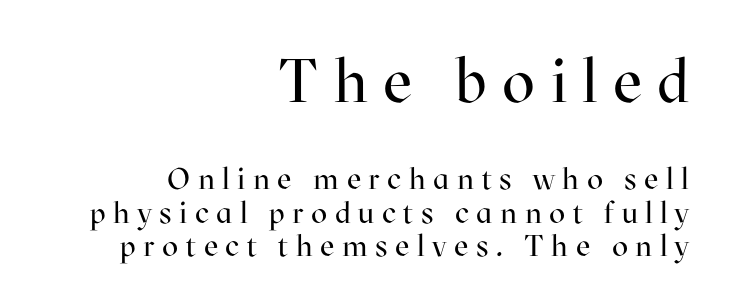
Every stem runs plumb, perpendicular to the baseline. Weight class: somewhere from thin through regular. This sample is right-justified, so line beginnings fall wherever the words allow. The first block has been scaled up relative to the second. Lines of text with bare space underneath. Someone cranked the tracking dial way up on this one.
